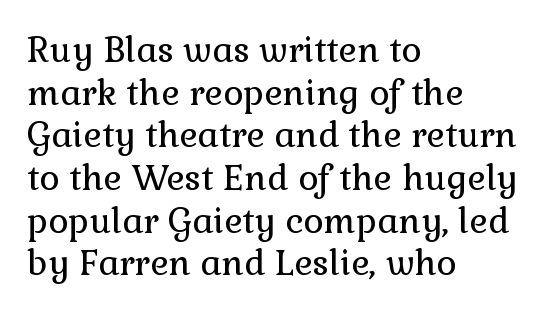
Quick note: not italic, upright. On a weight scale, this lands at 450 or below. The glyphs are unaccompanied by any horizontal stroke below them. A serif font was chosen for this passage.
